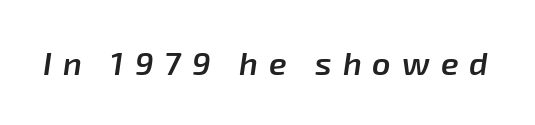
Q: Is the text bold? A: Semi-bold.
Q: Is the text italic (slanted)? A: Yes, it leans right by about 8 degrees.
Q: Is the text underlined? A: No.
Q: Is the spacing between letters normal or unusually wide? A: Unusually wide.
Q: Width (condensed, normal, or wide)? A: Normal.
Q: Stroke contrast? A: Low.
Q: x-height? A: Medium.
Q: Monospaced? A: No.
